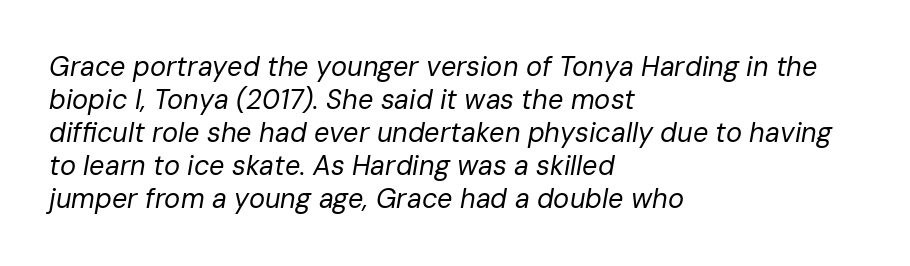
The area under the type is left untouched. Characters are canted at an angle relative to the baseline's perpendicular. The line texture is even and compact thanks to regular tracking. A classic flush-left, rag-right setting is used for this passage. Caption: face not bold, strokes unweighted.
